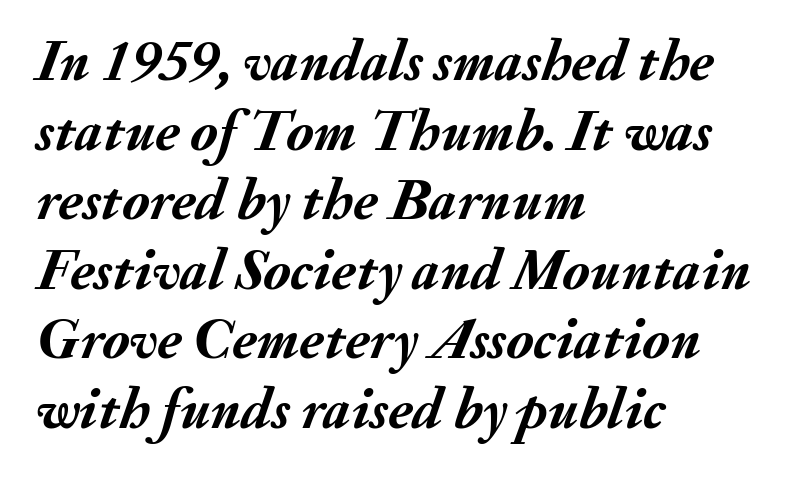
Check under the words: just untouched page. Yep, that's italic — everything's leaning. The paragraph has a hard left edge and a soft right edge. This sample has the flowing, uneven cadence of proportional lettering. Thick stems and heavy bowls — unmistakably bold. There is no visible air inserted between adjacent glyphs.
